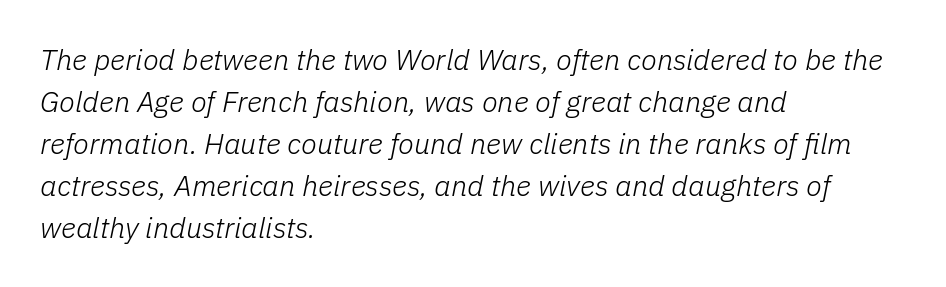
Q: Is the text bold? A: No.
Q: Is the text italic (slanted)? A: Yes, it leans right by about 11 degrees.
Q: Is the text underlined? A: No.
Q: How is the paragraph aligned? A: Left-aligned.
Q: Is the spacing between letters normal or unusually wide? A: Normal.
Q: Is the spacing between lines tight, normal or loose? A: Normal.
Q: Width (condensed, normal, or wide)? A: Normal.
Q: Stroke contrast? A: Low.
Q: x-height? A: Medium.
Q: Monospaced? A: No.
